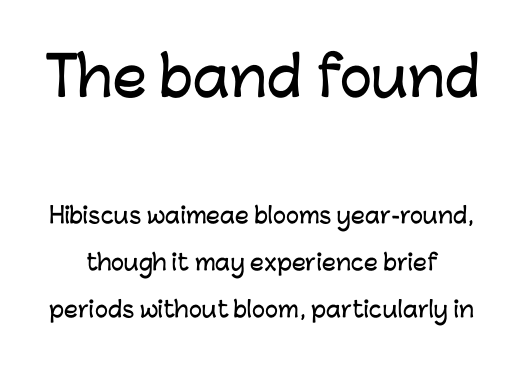
The image shows 54 px sans-serif type, upright; set loose line spacing (2.14x), normal letter spacing, not underlined; the first (top) block is 2.45x larger; low stroke contrast and a medium x-height.
